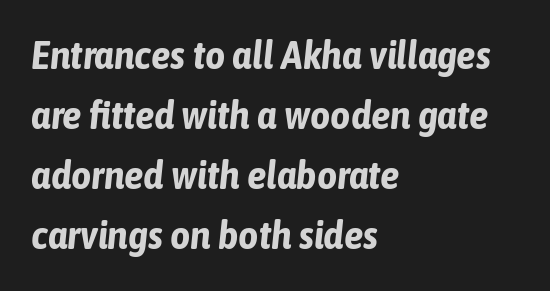
Q: Is the text bold? A: Yes.
Q: Is the text italic (slanted)? A: Yes, it leans right by about 6 degrees.
Q: Is the text underlined? A: No.
Q: How is the paragraph aligned? A: Left-aligned.
Q: Is the spacing between letters normal or unusually wide? A: Normal.
Q: Is the spacing between lines tight, normal or loose? A: Normal.
Q: Width (condensed, normal, or wide)? A: Condensed.
Q: Stroke contrast? A: Low.
Q: x-height? A: Medium.
Q: Monospaced? A: No.
